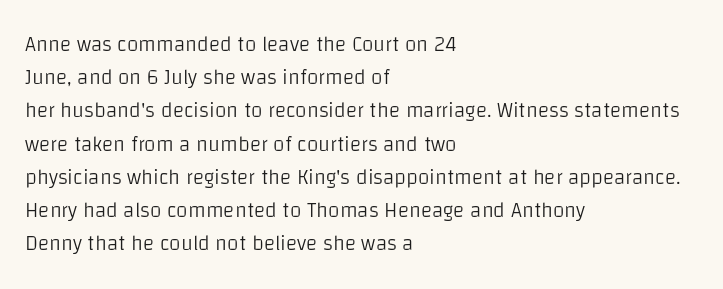
Q: Is the text bold? A: No.
Q: Is the text italic (slanted)? A: No, it is upright.
Q: Is the text underlined? A: No.
Q: How is the paragraph aligned? A: Left-aligned.
Q: Is the spacing between letters normal or unusually wide? A: Normal.
Q: Is the spacing between lines tight, normal or loose? A: Normal.
